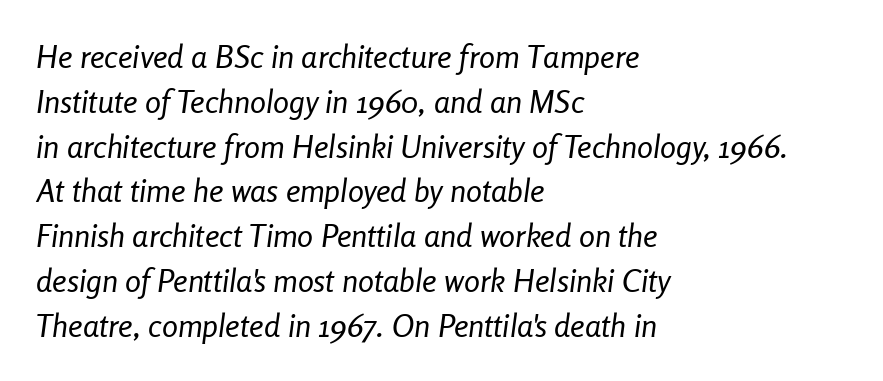
Vertically, the passage feels balanced, rows spaced as you'd expect. Spacing verdict: proportional, widths tailored to each character. Italic: yes, the glyphs are oblique. The words here are not underlined.
